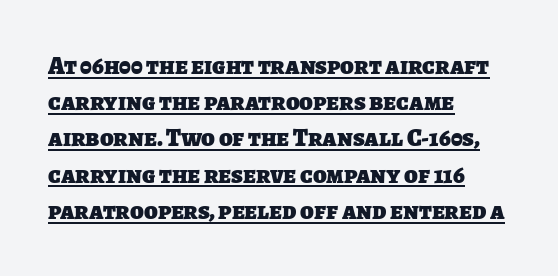
Typeset ragged right — the left edge is the straight one. Compared with typical body copy, the letter spacing here is the same. The leading is moderate, giving the passage an even texture. Typesetter's note: full bold, strokes at maximum text heaviness. The sample's only ornament is a line tracing under the words.
